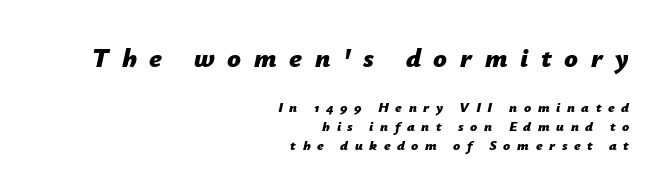
Q: Is the text bold? A: Yes.
Q: Is the text italic (slanted)? A: Yes, it leans right by about 12 degrees.
Q: Is the text underlined? A: No.
Q: How is the paragraph aligned? A: Right-aligned.
Q: Is the spacing between letters normal or unusually wide? A: Unusually wide.
Q: Is the spacing between lines tight, normal or loose? A: Normal.
Q: Which block of text is set in a larger size, the first (top) or the second (bottom)? A: The first (top) one.
